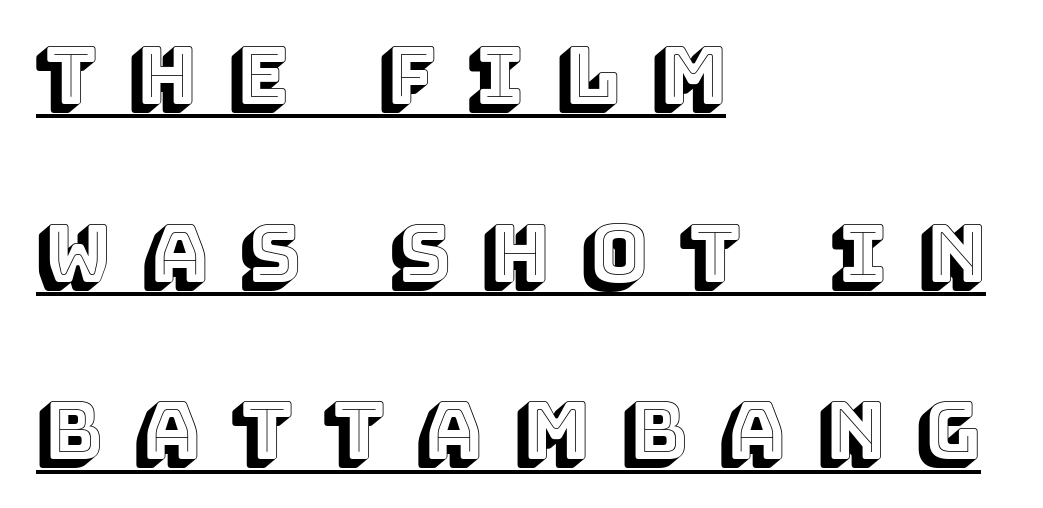
{"italic": "no", "width": "normal", "x_height": "large", "monospaced": "no", "underline": "yes", "align": "left", "line_spacing": "loose", "line_spacing_ratio": 2.25, "letter_spacing": "wide", "letter_spacing_em": 0.41, "glyph_px": 79}
